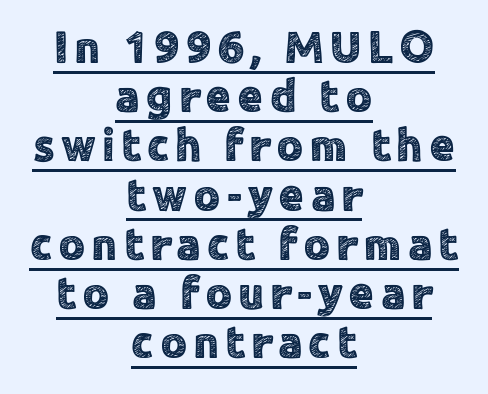
The image shows 46 px sans-serif type, upright; set centered, tight line spacing (1.07x), underlined; a medium x-height.
